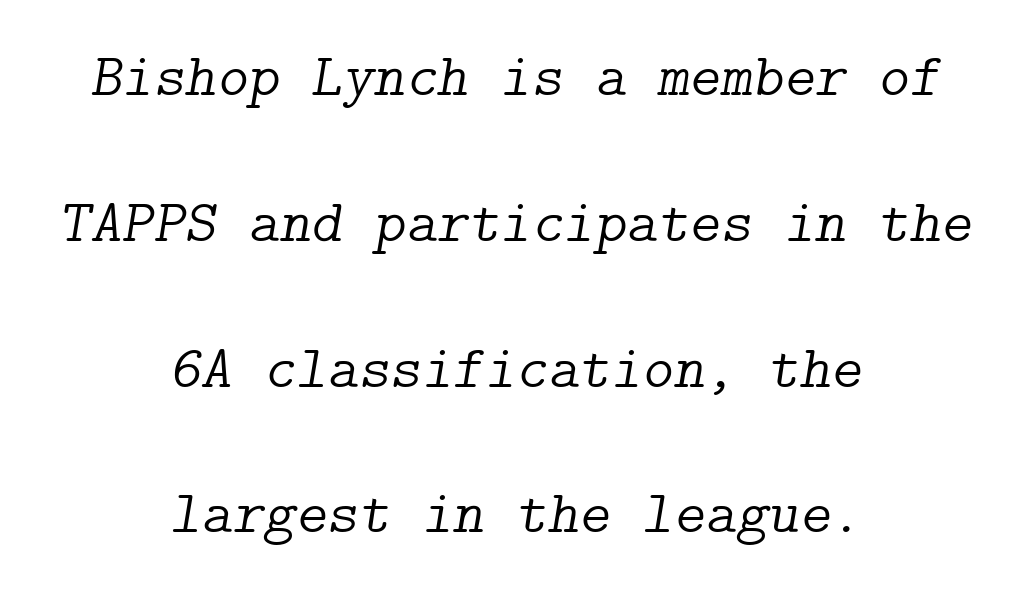
The image shows 60 px light serif type, italic (leaning right); set centered, loose line spacing (2.43x), normal letter spacing, not underlined; low stroke contrast and a medium x-height.
